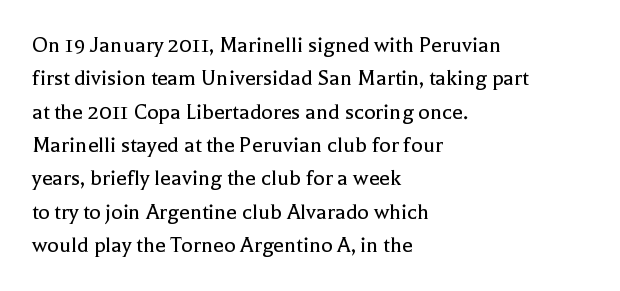
The image shows 24 px text type, upright; set left-aligned, normal line spacing (1.39x), normal letter spacing, not underlined.
